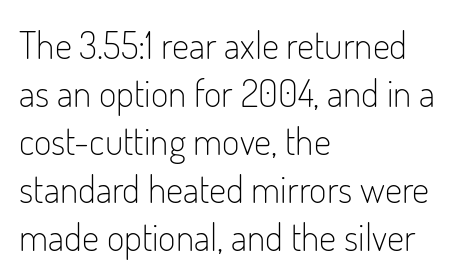
The image shows 38 px light, condensed sans-serif type, upright; set left-aligned, normal line spacing (1.26x), normal letter spacing, not underlined; low stroke contrast and a small x-height.
